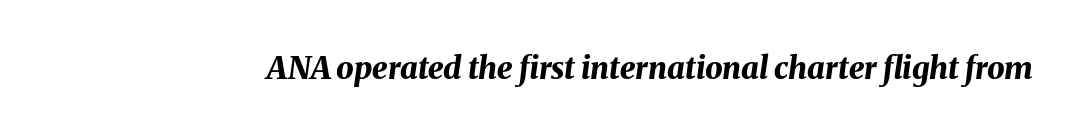
Q: Is the text bold? A: Yes.
Q: Is the text italic (slanted)? A: Yes, it leans right by about 8 degrees.
Q: Is the text underlined? A: No.
Q: Is the spacing between letters normal or unusually wide? A: Normal.
Q: Width (condensed, normal, or wide)? A: Normal.
Q: Stroke contrast? A: Medium.
Q: x-height? A: Medium.
Q: Monospaced? A: No.
